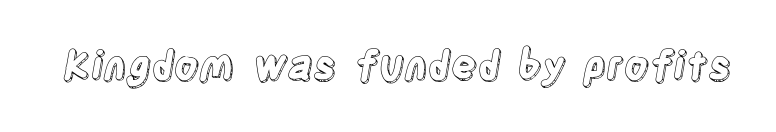
Q: Is the text italic (slanted)? A: Yes.
Q: Is the text underlined? A: No.
Q: Is the spacing between letters normal or unusually wide? A: Normal.
Q: Width (condensed, normal, or wide)? A: Condensed.
Q: x-height? A: Large.
Q: Monospaced? A: No.
